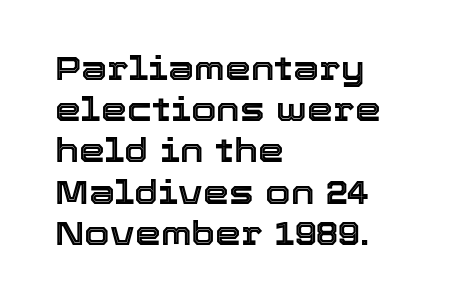
{"italic": "no", "width": "normal", "x_height": "medium", "monospaced": "no", "underline": "no", "align": "left", "line_spacing": "normal", "line_spacing_ratio": 1.25, "letter_spacing": "normal", "letter_spacing_em": 0.0, "glyph_px": 33}
